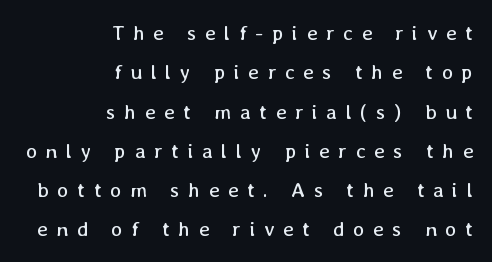
The image shows 21 px text type, upright; set right-aligned, line spacing 1.87x, unusually wide letter spacing (+0.41 em), not underlined.
